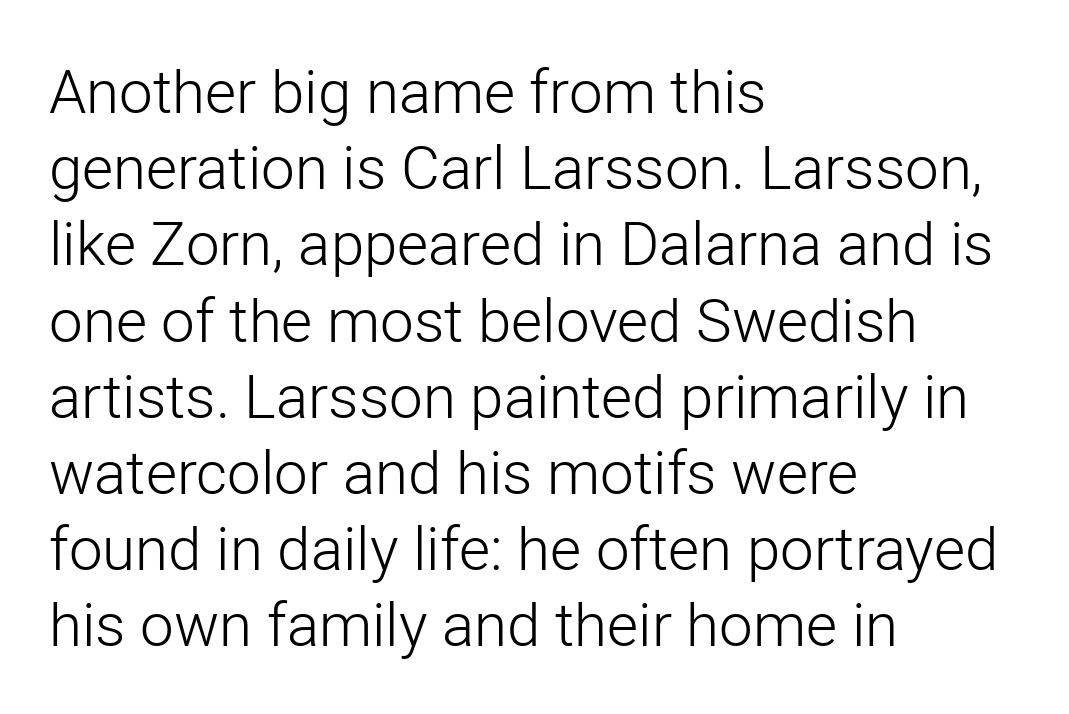
{"serif": "no", "italic": "no", "bold": "no", "weight": "light", "width": "normal", "stroke_contrast": "low", "x_height": "medium", "monospaced": "no", "underline": "no", "align": "left", "line_spacing": "normal", "line_spacing_ratio": 1.27, "letter_spacing": "normal", "letter_spacing_em": 0.0, "glyph_px": 60}
